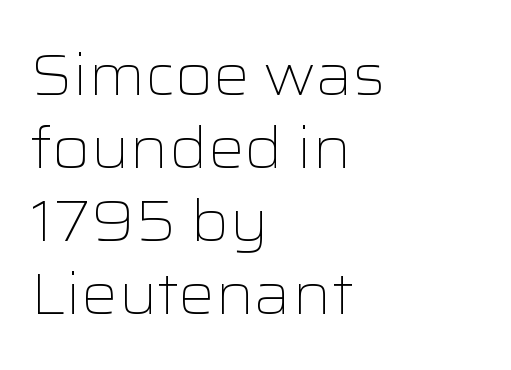
{"serif": "no", "italic": "no", "bold": "no", "weight": "light", "width": "wide", "stroke_contrast": "low", "x_height": "medium", "monospaced": "no", "underline": "no", "align": "left", "line_spacing": "normal", "line_spacing_ratio": 1.28, "letter_spacing": "normal", "letter_spacing_em": 0.0, "glyph_px": 57}
